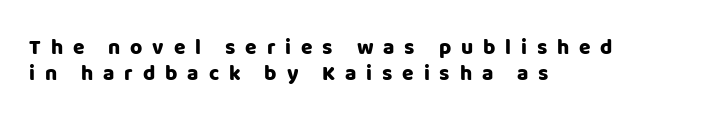
Q: Is the text italic (slanted)? A: No, it is upright.
Q: Is the text underlined? A: No.
Q: How is the paragraph aligned? A: Left-aligned.
Q: Is the spacing between letters normal or unusually wide? A: Unusually wide.
